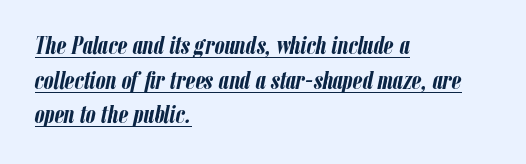
Typeset ragged right — the left edge is the straight one. The letterforms sit shoulder to shoulder at normal distance. Line spacing here is normal. Thick stems and heavy bowls — unmistakably bold.
